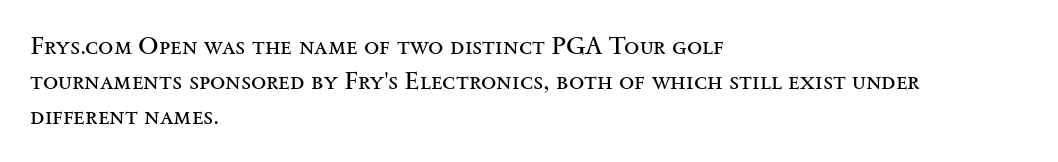
{"italic": "no", "bold": "no", "underline": "no", "align": "left", "line_spacing": "normal", "line_spacing_ratio": 1.41, "letter_spacing": "normal", "letter_spacing_em": 0.0, "glyph_px": 25}
